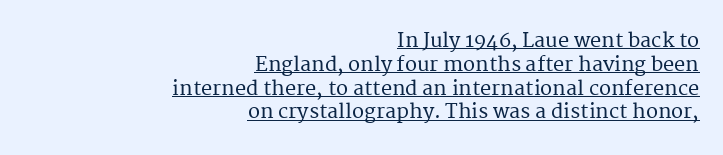
Every word sits above its own underline. Compared with typical body copy, the letter spacing here is the same. If you drew a line through each stem, it would be perfectly vertical. Visually the block forms a straight wall on the right and a jagged coastline on the left.
